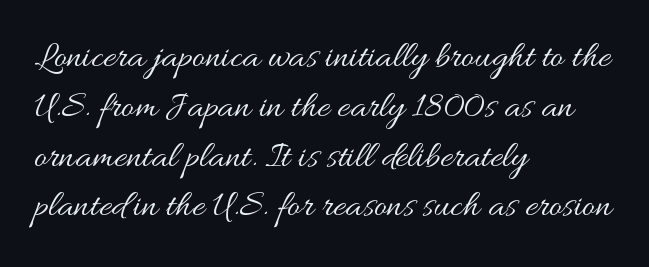
{"bold": "no", "weight": "regular", "width": "wide", "stroke_contrast": "medium", "x_height": "small", "monospaced": "no", "underline": "no", "align": "left", "line_spacing": "normal", "line_spacing_ratio": 1.31, "letter_spacing": "normal", "letter_spacing_em": 0.0, "glyph_px": 38}
